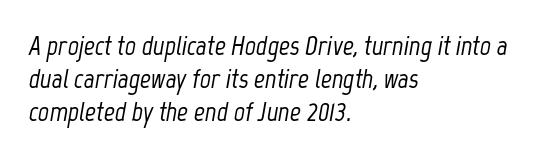
The image shows 27 px text type, italic (leaning right); set left-aligned, line spacing 1.23x, normal letter spacing, not underlined.
